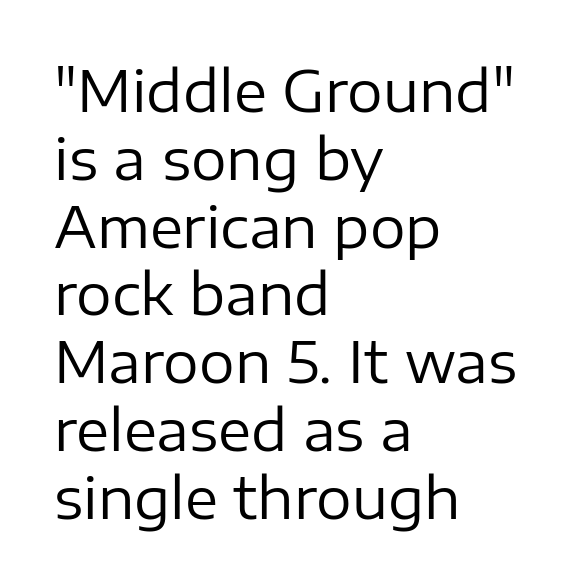
Q: Is the text bold? A: No.
Q: Is the text italic (slanted)? A: No, it is upright.
Q: Is the typeface a serif or a sans-serif typeface? A: Sans-serif.
Q: Is the text underlined? A: No.
Q: How is the paragraph aligned? A: Left-aligned.
Q: Is the spacing between letters normal or unusually wide? A: Normal.
Q: Width (condensed, normal, or wide)? A: Normal.
Q: Stroke contrast? A: Low.
Q: x-height? A: Medium.
Q: Monospaced? A: No.
